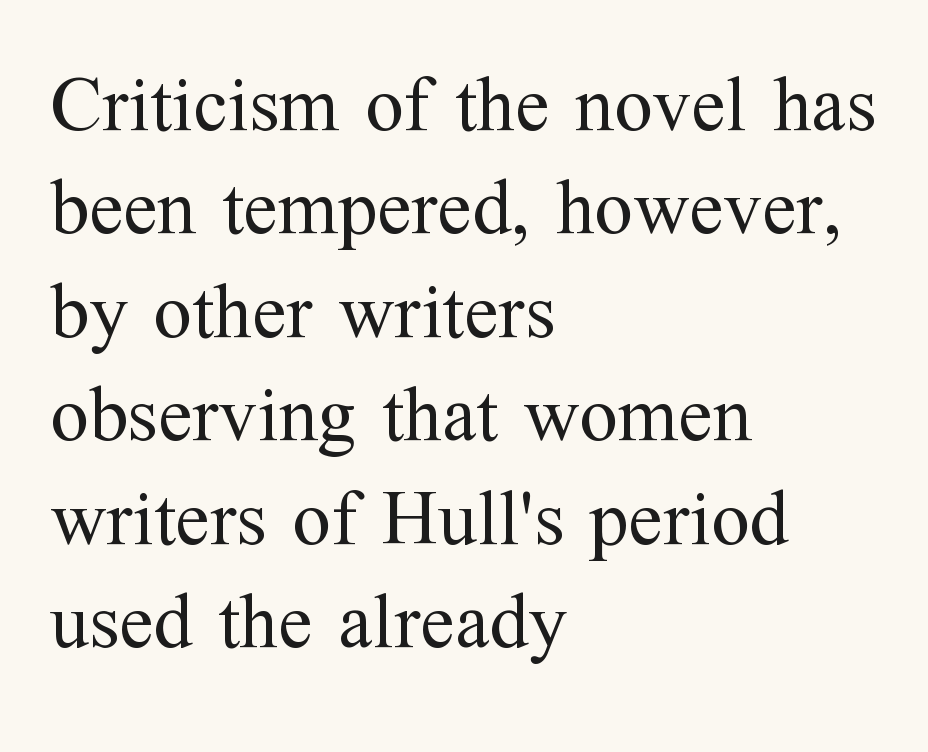
Q: Is the text bold? A: No.
Q: Is the text italic (slanted)? A: No, it is upright.
Q: Is the typeface a serif or a sans-serif typeface? A: Serif.
Q: Is the text underlined? A: No.
Q: How is the paragraph aligned? A: Left-aligned.
Q: Is the spacing between letters normal or unusually wide? A: Normal.
Q: Is the spacing between lines tight, normal or loose? A: Normal.
Q: Width (condensed, normal, or wide)? A: Normal.
Q: Stroke contrast? A: Medium.
Q: x-height? A: Medium.
Q: Monospaced? A: No.
